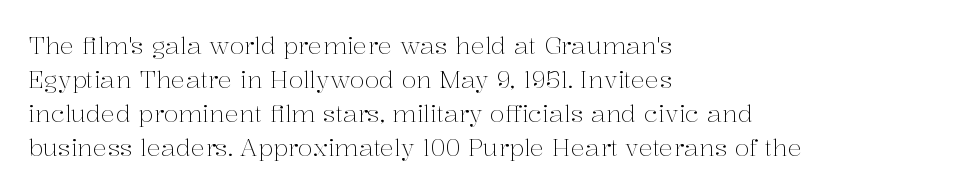
Q: Is the text bold? A: No.
Q: Is the text italic (slanted)? A: No, it is upright.
Q: Is the text underlined? A: No.
Q: How is the paragraph aligned? A: Left-aligned.
Q: Is the spacing between letters normal or unusually wide? A: Normal.
Q: Is the spacing between lines tight, normal or loose? A: Normal.
